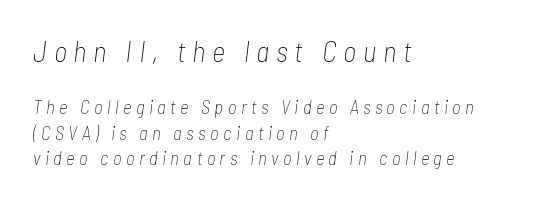
Q: Is the text bold? A: No.
Q: Is the text italic (slanted)? A: Yes, it leans right by about 7 degrees.
Q: Is the text underlined? A: No.
Q: How is the paragraph aligned? A: Left-aligned.
Q: Is the spacing between letters normal or unusually wide? A: Unusually wide.
Q: Is the spacing between lines tight, normal or loose? A: Normal.
Q: Which block of text is set in a larger size, the first (top) or the second (bottom)? A: The first (top) one.
Q: Width (condensed, normal, or wide)? A: Condensed.
Q: Stroke contrast? A: Low.
Q: x-height? A: Medium.
Q: Monospaced? A: No.
